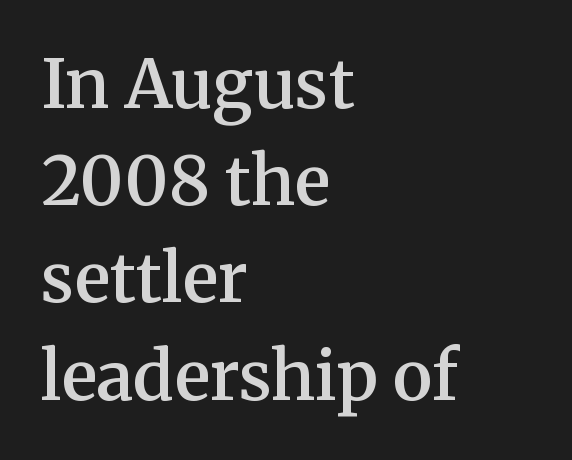
The image shows 68 px semibold serif type, upright; set left-aligned, normal line spacing (1.43x), normal letter spacing, not underlined; medium stroke contrast and a medium x-height.
